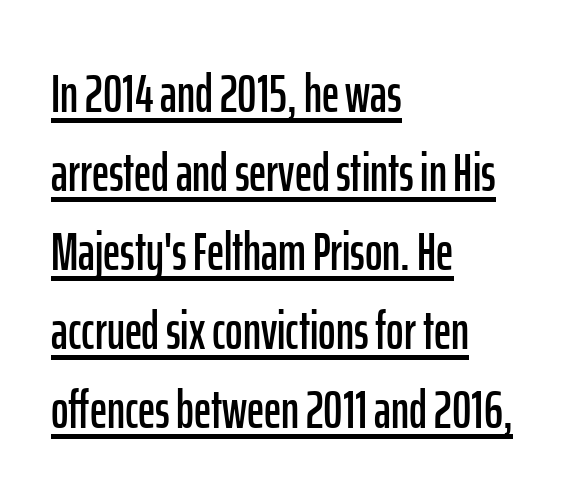
Q: Is the text italic (slanted)? A: No, it is upright.
Q: Is the typeface a serif or a sans-serif typeface? A: Sans-serif.
Q: Is the text underlined? A: Yes.
Q: How is the paragraph aligned? A: Left-aligned.
Q: Is the spacing between letters normal or unusually wide? A: Normal.
Q: Is the spacing between lines tight, normal or loose? A: Normal.
Q: Width (condensed, normal, or wide)? A: Condensed.
Q: Stroke contrast? A: Low.
Q: x-height? A: Medium.
Q: Monospaced? A: No.
